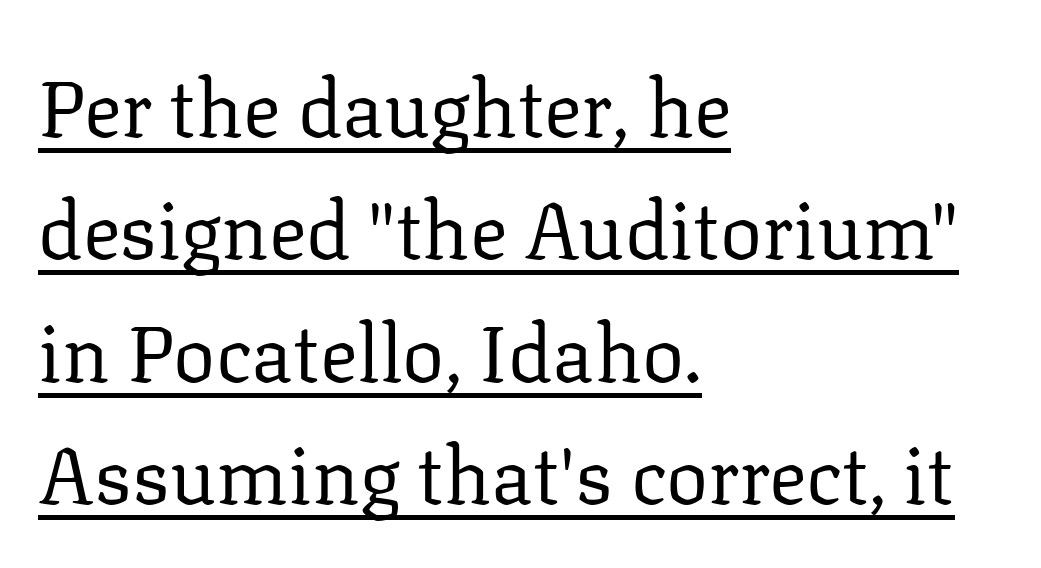
{"serif": "yes", "italic": "no", "bold": "no", "weight": "regular", "width": "normal", "stroke_contrast": "low", "x_height": "medium", "monospaced": "no", "underline": "yes", "align": "left", "line_spacing": "normal", "line_spacing_ratio": 1.55, "letter_spacing": "normal", "letter_spacing_em": 0.0, "glyph_px": 79}
